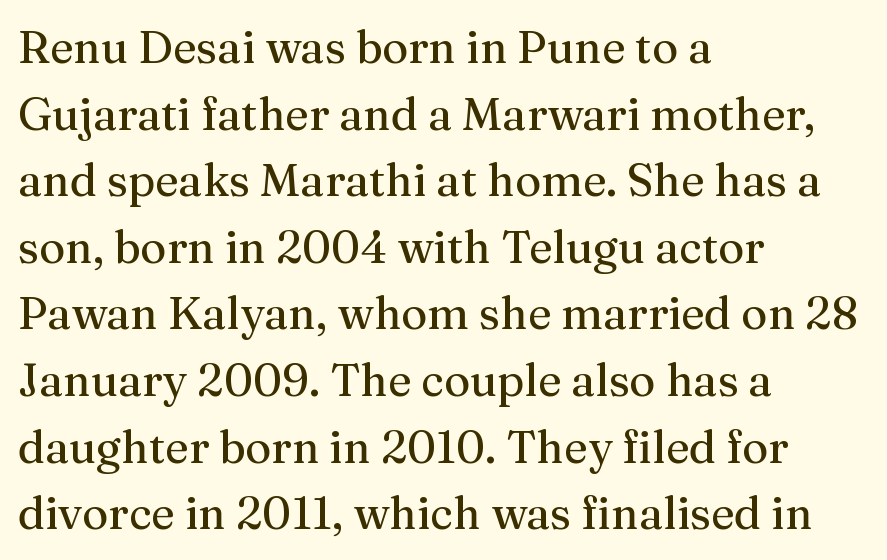
{"serif": "yes", "italic": "no", "width": "normal", "stroke_contrast": "medium", "x_height": "medium", "monospaced": "no", "underline": "no", "align": "left", "line_spacing": "normal", "line_spacing_ratio": 1.48, "letter_spacing": "normal", "letter_spacing_em": 0.0, "glyph_px": 45}
